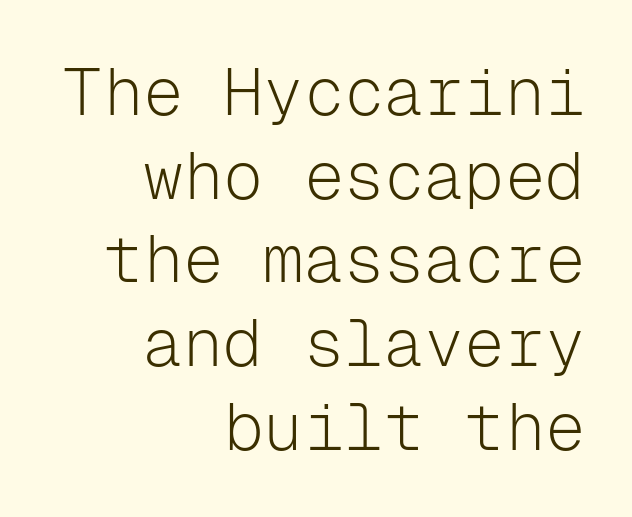
{"serif": "no", "italic": "no", "bold": "no", "weight": "light", "width": "normal", "stroke_contrast": "low", "x_height": "medium", "monospaced": "yes", "underline": "no", "align": "right", "line_spacing": "normal", "line_spacing_ratio": 1.25, "letter_spacing": "normal", "letter_spacing_em": 0.0, "glyph_px": 67}
